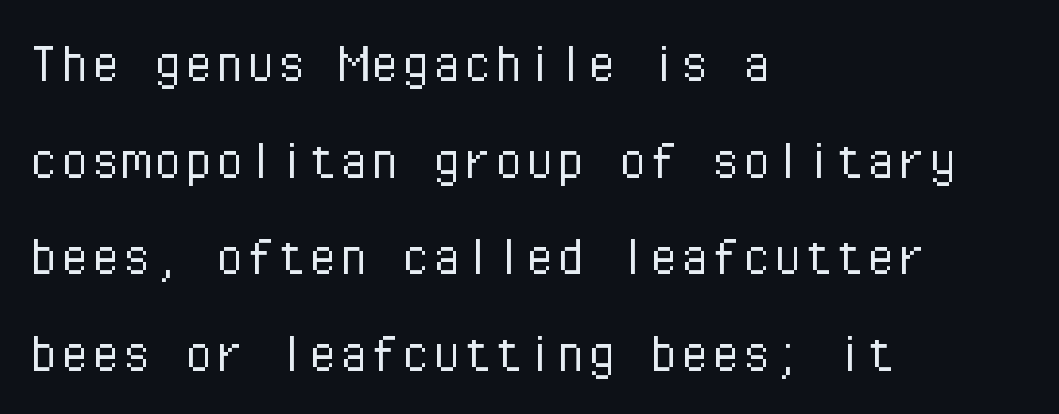
This is the regular roman posture of the typeface. Leftover space on each line is placed entirely after the last word. Weight class: somewhere from thin through regular. Words float on clear page, feet unadorned.
